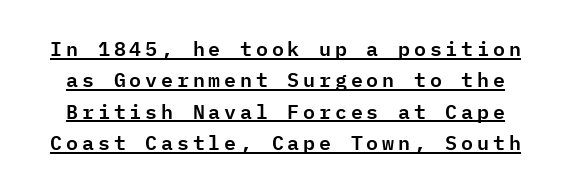
Q: Is the text italic (slanted)? A: No, it is upright.
Q: Is the text underlined? A: Yes.
Q: Is the spacing between lines tight, normal or loose? A: Normal.
